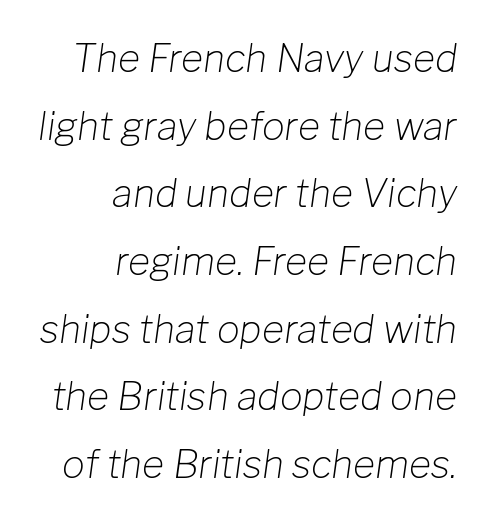
{"italic": "yes", "lean": "right", "slant_degrees": 8, "bold": "no", "weight": "light", "width": "normal", "stroke_contrast": "low", "x_height": "medium", "monospaced": "no", "underline": "no", "align": "right", "line_spacing_ratio": 1.78, "letter_spacing": "normal", "letter_spacing_em": 0.0, "glyph_px": 38}
